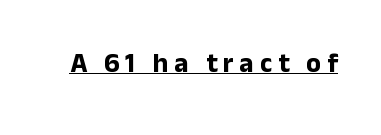
Q: Is the text bold? A: Yes.
Q: Is the text italic (slanted)? A: No, it is upright.
Q: Is the text underlined? A: Yes.
Q: Is the spacing between letters normal or unusually wide? A: Unusually wide.
